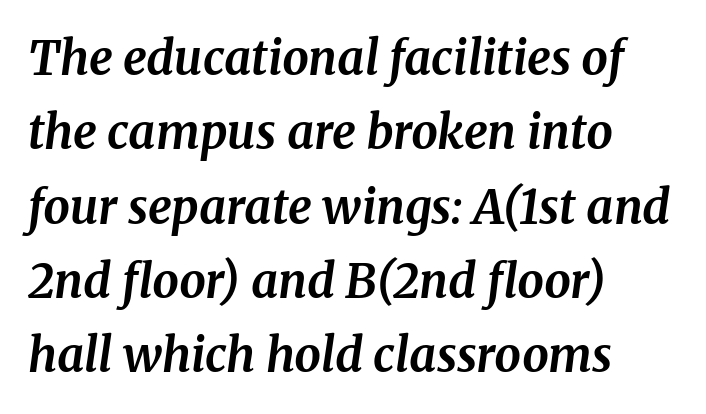
The image shows 47 px bold serif type, italic (leaning right); set left-aligned, normal line spacing (1.58x), normal letter spacing, not underlined; medium stroke contrast and a medium x-height.
